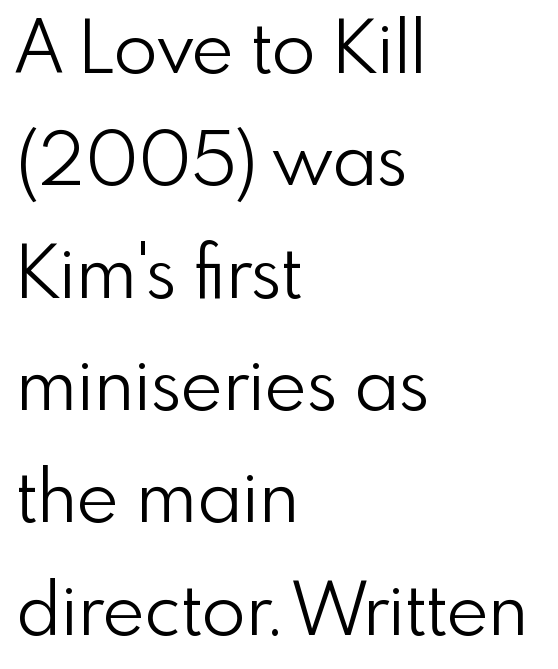
Do the letters lean? They stand straight. This is sans-serif lettering, the kind often seen on screens and signage. Alignment: flush left. The letters advance in unequal steps, a hallmark of proportional type.
